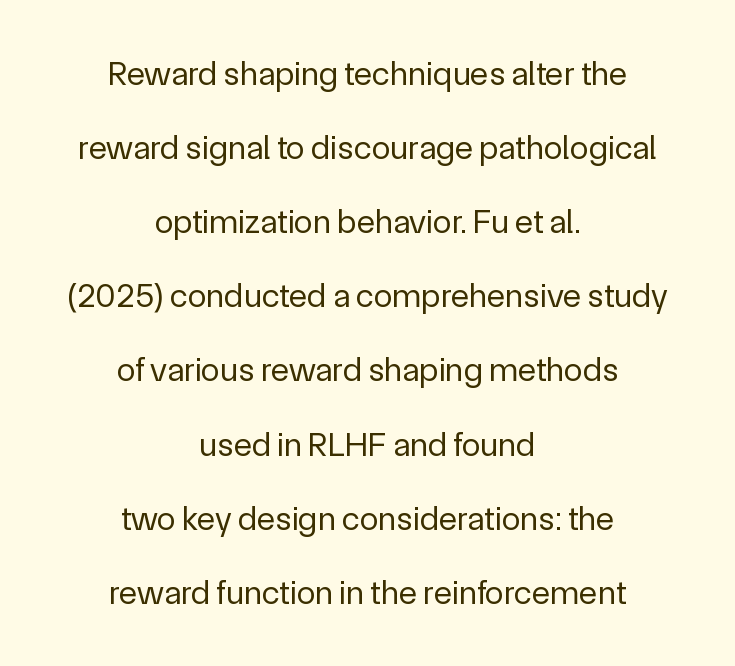
Q: Is the text bold? A: No.
Q: Is the text italic (slanted)? A: No, it is upright.
Q: Is the typeface a serif or a sans-serif typeface? A: Sans-serif.
Q: Is the text underlined? A: No.
Q: How is the paragraph aligned? A: Centered.
Q: Is the spacing between letters normal or unusually wide? A: Normal.
Q: Is the spacing between lines tight, normal or loose? A: Loose.
Q: Width (condensed, normal, or wide)? A: Normal.
Q: x-height? A: Medium.
Q: Monospaced? A: No.
